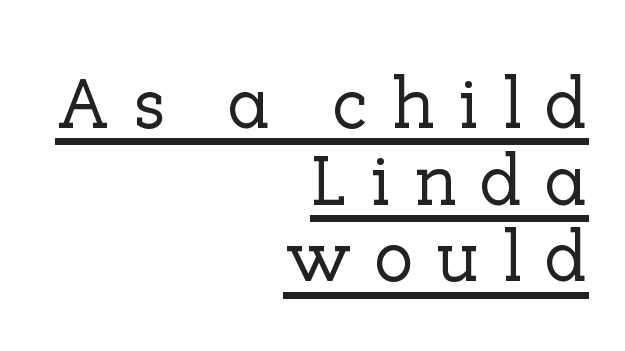
Each line ends at the same right margin while the left side varies. Unlike italic type, these characters show no tilt at all. Loose tracking; the words dissolve into strings of separated letters. Horizontal bands of white between lines are thin slivers. The lettering is marked with a stroke running underneath it.
